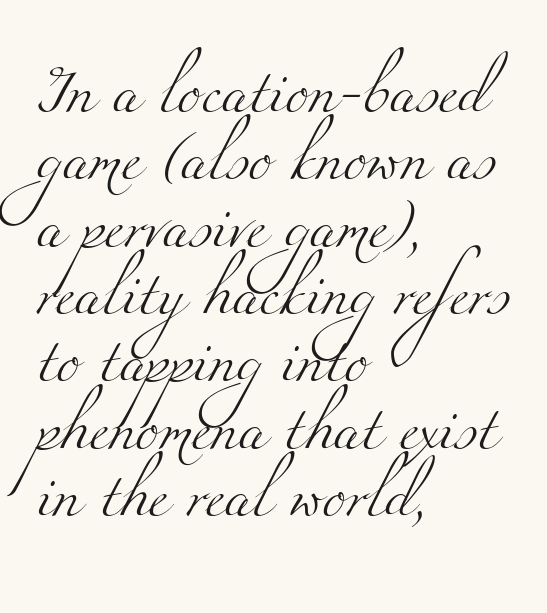
{"bold": "no", "weight": "light", "width": "wide", "stroke_contrast": "medium", "x_height": "small", "monospaced": "no", "underline": "no", "align": "left", "line_spacing": "normal", "line_spacing_ratio": 1.53, "letter_spacing": "normal", "letter_spacing_em": 0.0, "glyph_px": 44}
